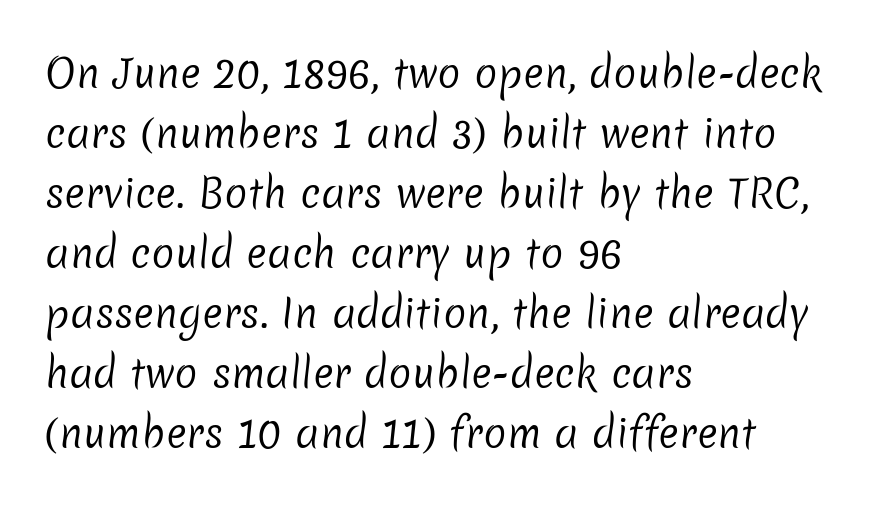
The paragraph has a hard left edge and a soft right edge. Looks like regular typesetting: each glyph gets only the width it needs. The space beneath each line is pristine and unruled. The horizontal fit of the characters is conventional and even.
